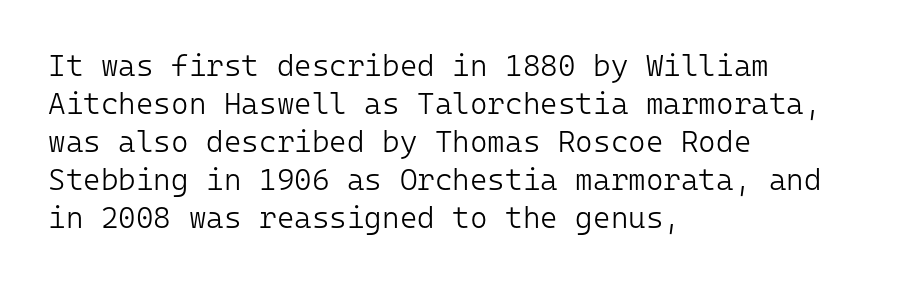
The image shows 30 px light sans-serif type, upright, monospaced; set left-aligned, normal line spacing (1.27x), normal letter spacing, not underlined; low stroke contrast and a medium x-height.
